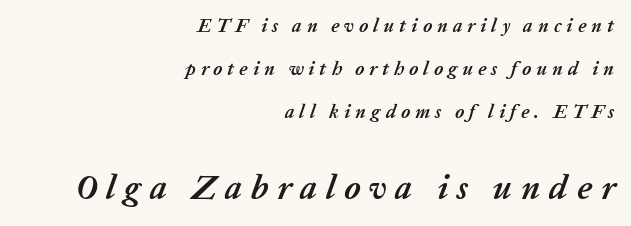
The image shows 34 px semibold type, italic (leaning right); set right-aligned, loose line spacing (2.26x), unusually wide letter spacing (+0.26 em), not underlined; the second (bottom) block is 1.79x larger; low stroke contrast and a medium x-height.
